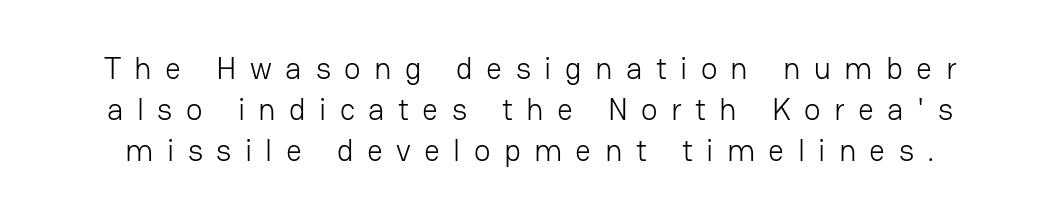
{"serif": "no", "italic": "no", "bold": "no", "weight": "light", "width": "normal", "stroke_contrast": "low", "x_height": "medium", "monospaced": "no", "underline": "no", "line_spacing": "normal", "line_spacing_ratio": 1.32, "letter_spacing": "wide", "letter_spacing_em": 0.43, "glyph_px": 31}
